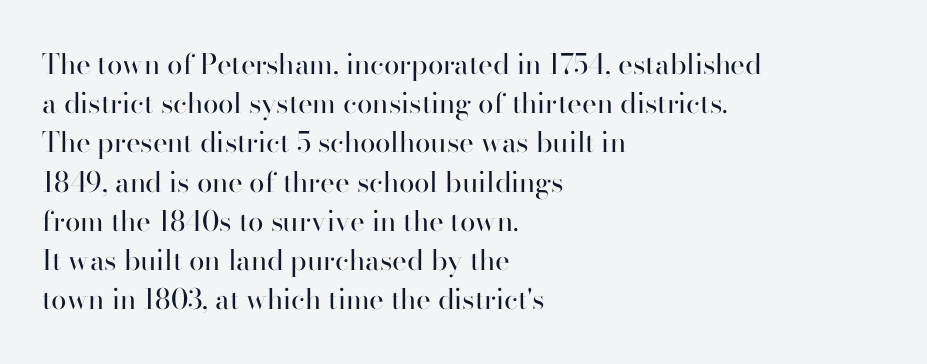
The image shows 28 px regular-weight serif type, upright; set left-aligned, normal line spacing (1.4x), normal letter spacing, not underlined; high stroke contrast and a small x-height.
